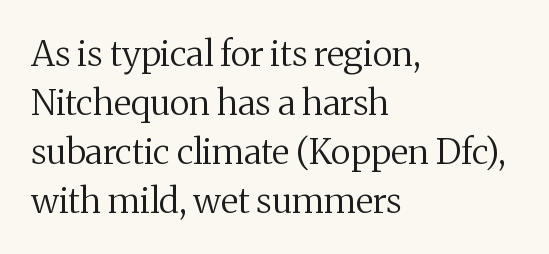
Q: Is the text bold? A: No.
Q: Is the text italic (slanted)? A: No, it is upright.
Q: Is the typeface a serif or a sans-serif typeface? A: Serif.
Q: Is the text underlined? A: No.
Q: How is the paragraph aligned? A: Left-aligned.
Q: Is the spacing between letters normal or unusually wide? A: Normal.
Q: Is the spacing between lines tight, normal or loose? A: Normal.
Q: Width (condensed, normal, or wide)? A: Normal.
Q: Stroke contrast? A: Medium.
Q: x-height? A: Medium.
Q: Monospaced? A: No.
